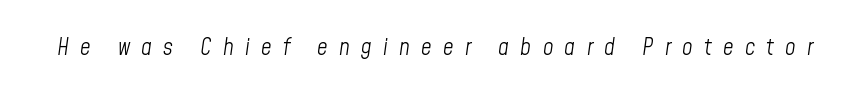
It's the slanting kind of type. Unmarked baselines from the first word to the last. Students, note that the glyphs here are deliberately spaced far apart. The weight tops out at a normal text grade.
